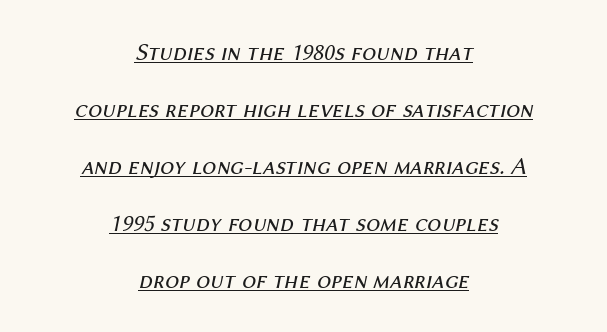
The image shows 25 px text type, italic (leaning right); set centered, loose line spacing (2.28x), normal letter spacing, underlined.
